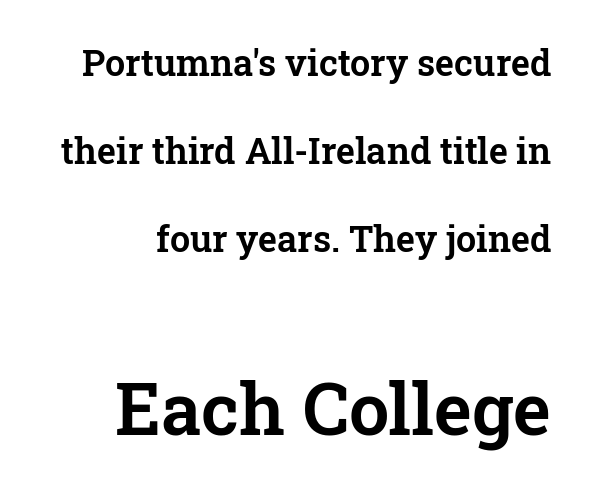
This sample uses a serif face. Check the space under the baseline: it is left empty. This sample has the flowing, uneven cadence of proportional lettering. The rendering keeps characters at their native spacing. The space between consecutive lines is lavish. The second block has been scaled up relative to the first.
